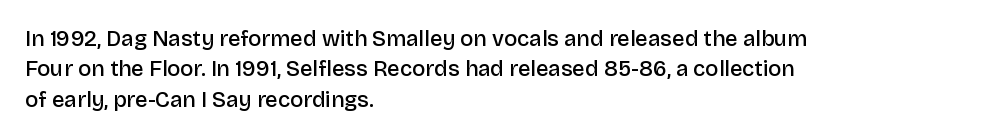
{"italic": "no", "bold": "semi", "underline": "no", "align": "left", "line_spacing": "normal", "line_spacing_ratio": 1.38, "letter_spacing": "normal", "letter_spacing_em": 0.0, "glyph_px": 22}
